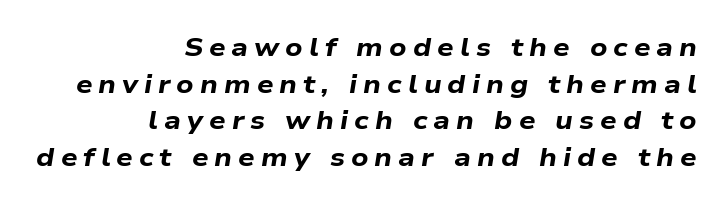
The image shows 26 px bold type, italic (leaning right); set right-aligned, normal line spacing (1.41x), unusually wide letter spacing (+0.23 em), not underlined.
